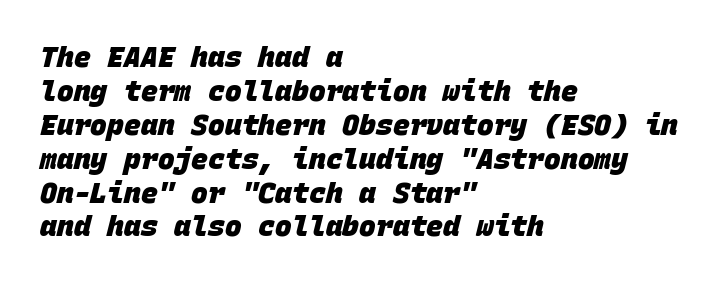
Q: Is the text bold? A: Yes.
Q: Is the typeface a serif or a sans-serif typeface? A: Sans-serif.
Q: Is the text underlined? A: No.
Q: How is the paragraph aligned? A: Left-aligned.
Q: Is the spacing between letters normal or unusually wide? A: Normal.
Q: Width (condensed, normal, or wide)? A: Normal.
Q: Stroke contrast? A: Low.
Q: x-height? A: Large.
Q: Monospaced? A: Yes.
